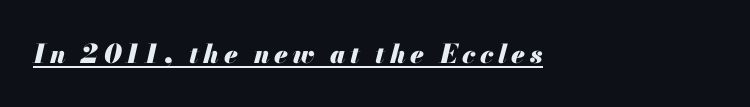
Every word sits above its own underline. The axis of the letterforms is tilted away from vertical. Summary of weight: heavy, a full bold. The rendering anchors every line to the left-hand side.
